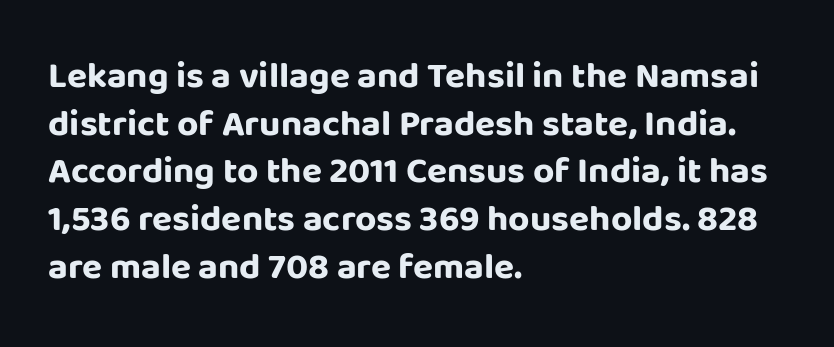
Between one letter and the next there's only the usual sliver of space. Thick stems and heavy bowls — unmistakably bold. The type sits square on the baseline with zero lean. The rows are spaced the way most documents space them. The rendering uses natural spacing where letterforms have individual widths.
